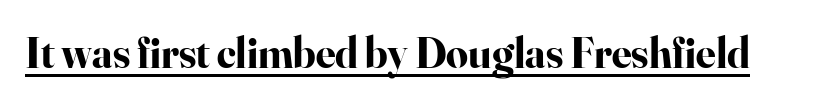
The rendered words wear a rule along their underside. Every character sits straight up, as roman type does. Observe the serifs anchoring each vertical stroke in this sample. Varying glyph widths throughout — classic text-font behaviour.
